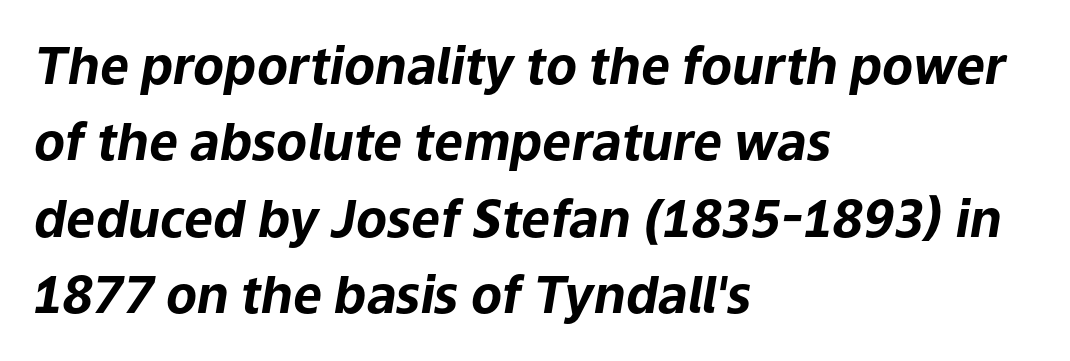
{"italic": "yes", "lean": "right", "slant_degrees": 9, "bold": "yes", "weight": "bold", "width": "normal", "stroke_contrast": "low", "x_height": "medium", "monospaced": "no", "underline": "no", "align": "left", "line_spacing": "normal", "line_spacing_ratio": 1.5, "letter_spacing": "normal", "letter_spacing_em": 0.0, "glyph_px": 51}
